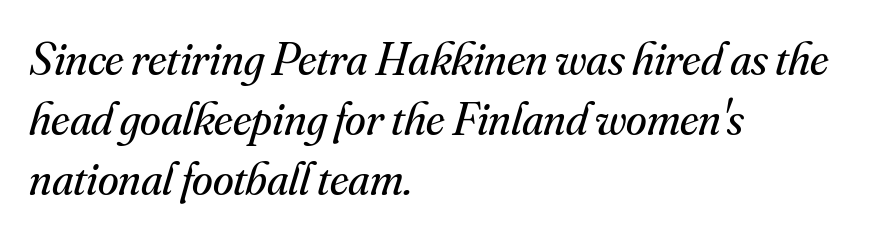
{"serif": "yes", "italic": "yes", "lean": "right", "slant_degrees": 16, "bold": "no", "weight": "regular", "width": "normal", "stroke_contrast": "medium", "x_height": "small", "monospaced": "no", "underline": "no", "align": "left", "line_spacing": "normal", "line_spacing_ratio": 1.28, "letter_spacing": "normal", "letter_spacing_em": 0.0, "glyph_px": 47}
